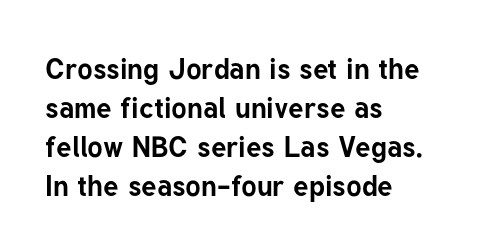
Q: Is the text bold? A: Yes.
Q: Is the text italic (slanted)? A: No, it is upright.
Q: Is the typeface a serif or a sans-serif typeface? A: Sans-serif.
Q: Is the text underlined? A: No.
Q: How is the paragraph aligned? A: Left-aligned.
Q: Is the spacing between letters normal or unusually wide? A: Normal.
Q: Is the spacing between lines tight, normal or loose? A: Normal.
Q: Width (condensed, normal, or wide)? A: Normal.
Q: Stroke contrast? A: Low.
Q: x-height? A: Medium.
Q: Monospaced? A: No.
